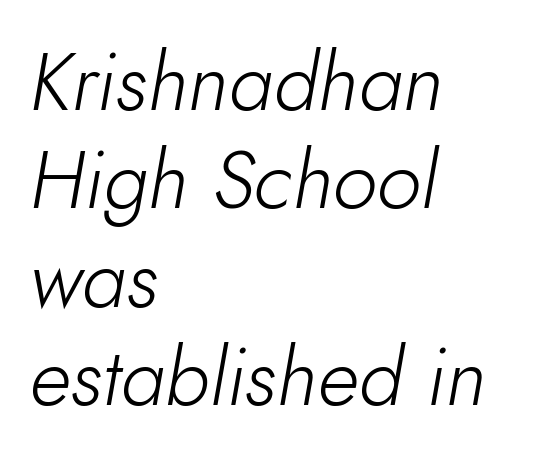
{"italic": "yes", "lean": "right", "slant_degrees": 10, "bold": "no", "weight": "light", "width": "normal", "stroke_contrast": "low", "x_height": "small", "monospaced": "no", "underline": "no", "align": "left", "line_spacing_ratio": 1.23, "letter_spacing": "normal", "letter_spacing_em": 0.0, "glyph_px": 80}
